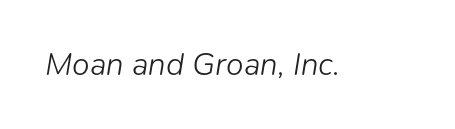
{"italic": "yes", "lean": "right", "slant_degrees": 9, "bold": "no", "weight": "light", "width": "normal", "stroke_contrast": "low", "x_height": "medium", "monospaced": "no", "underline": "no", "letter_spacing": "normal", "letter_spacing_em": 0.0, "glyph_px": 32}
